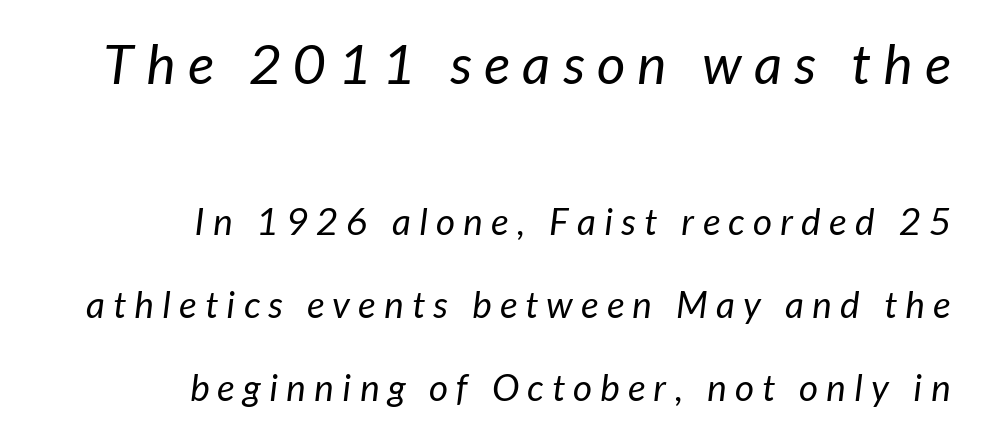
The face used here is proportionally spaced, like ordinary book or web type. One glance says open: line gaps are wider than usual. Each stroke keeps to a modest, everyday thickness or less. Right-aligned paragraph, ragged on the left.
